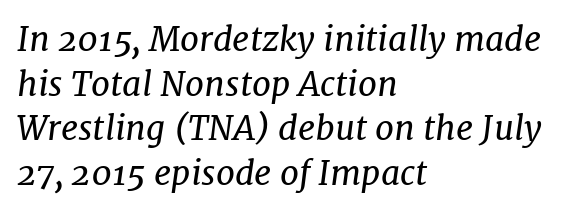
Standard letterfit; no display-style spreading of the glyphs. Does the lettering tilt? It does — this is italic. Regarding leading, the lines here are spaced in the standard way. What kind of face is this? One with serifs. Bare-footed words on every line. Think of a printed novel: that variable character pitch is what you see here.
